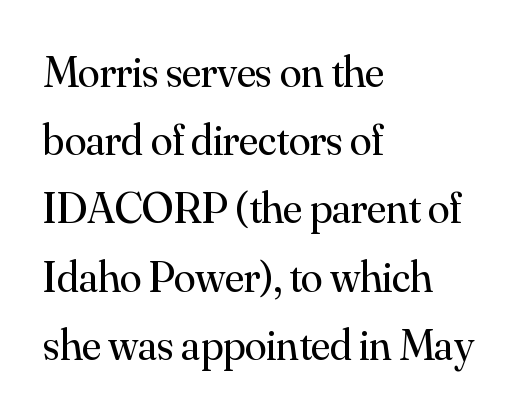
Q: Is the text bold? A: No.
Q: Is the text italic (slanted)? A: No, it is upright.
Q: Is the typeface a serif or a sans-serif typeface? A: Serif.
Q: Is the text underlined? A: No.
Q: How is the paragraph aligned? A: Left-aligned.
Q: Is the spacing between letters normal or unusually wide? A: Normal.
Q: Is the spacing between lines tight, normal or loose? A: Normal.
Q: Width (condensed, normal, or wide)? A: Normal.
Q: Stroke contrast? A: Medium.
Q: x-height? A: Small.
Q: Monospaced? A: No.
